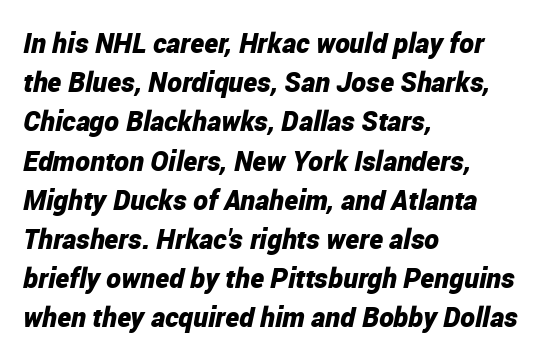
Q: Is the text bold? A: Yes.
Q: Is the text italic (slanted)? A: Yes, it leans right by about 12 degrees.
Q: Is the text underlined? A: No.
Q: How is the paragraph aligned? A: Left-aligned.
Q: Is the spacing between letters normal or unusually wide? A: Normal.
Q: Is the spacing between lines tight, normal or loose? A: Normal.
Q: Width (condensed, normal, or wide)? A: Condensed.
Q: Stroke contrast? A: Low.
Q: x-height? A: Medium.
Q: Monospaced? A: No.
